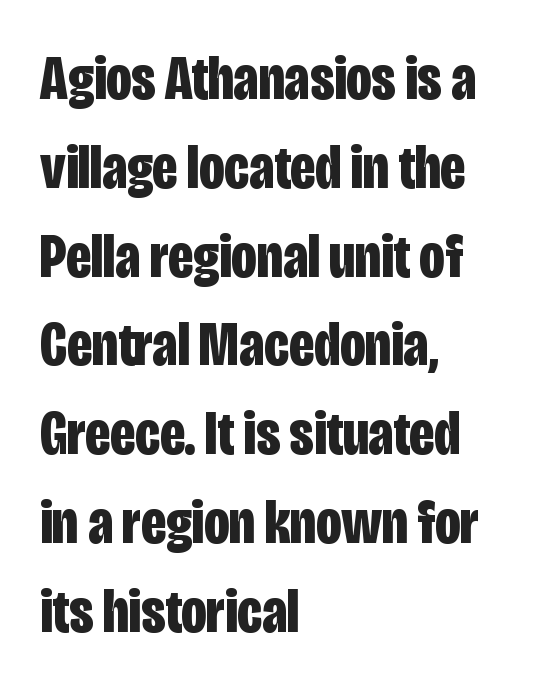
Each row of text sits above clean, open space. A roman cut, with each character standing at attention. Horizontal bands of white between lines are of average thickness. How are the letters spaced? Ordinarily, with no added tracking.
